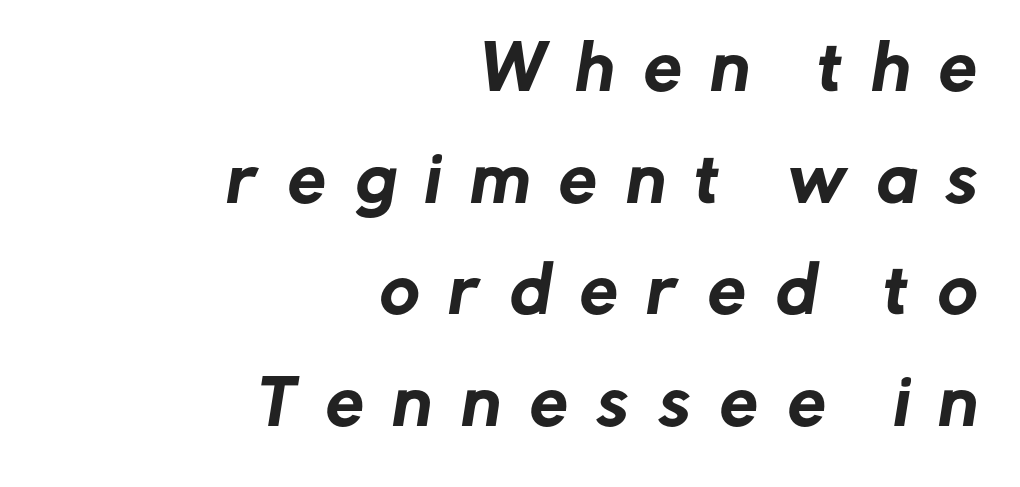
A clean baseline with only descenders dipping below it. Compared with a flush-left layout, this one pins lines to the opposite, right side. Is the letter spacing exaggerated? Yes — the characters are pushed far apart. The passage shown is typed in a proportional face where columns would drift.
